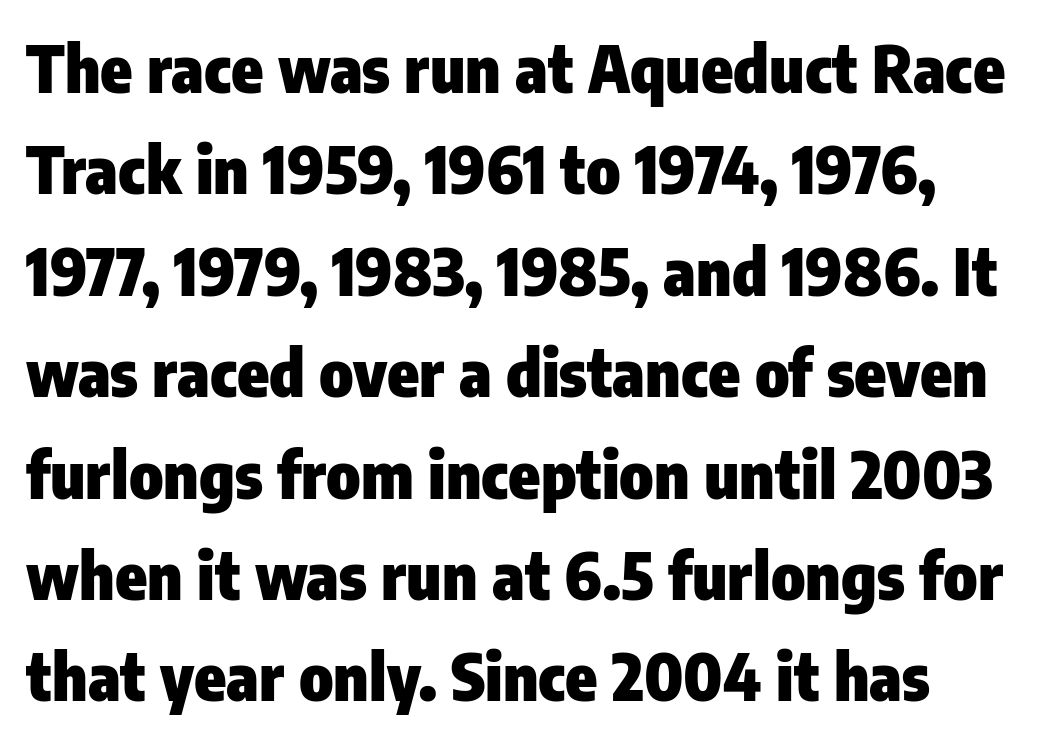
The letters are bold, with thick, heavy strokes. Tracking value appears to be zero — textbook default spacing. The string is rendered with underlining switched off. If you measured baseline to baseline, you'd find a middling distance.
